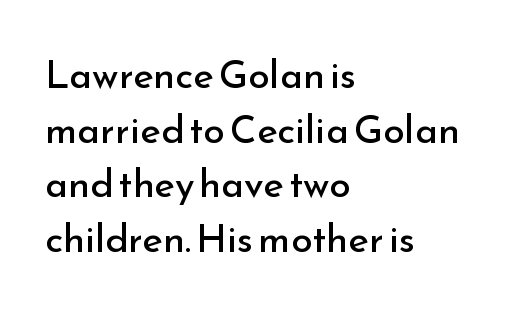
The image shows 39 px regular-weight sans-serif type, upright; set left-aligned, normal line spacing (1.4x), normal letter spacing, not underlined; low stroke contrast and a small x-height.
